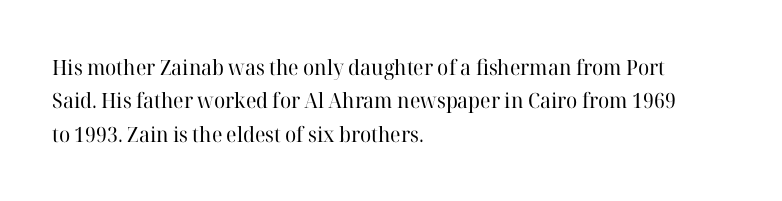
How would I describe the line gaps? Plain and ordinary. Weight: in the light-to-regular range. The type is set solid horizontally, with unmodified tracking. The lines are quadded left.
